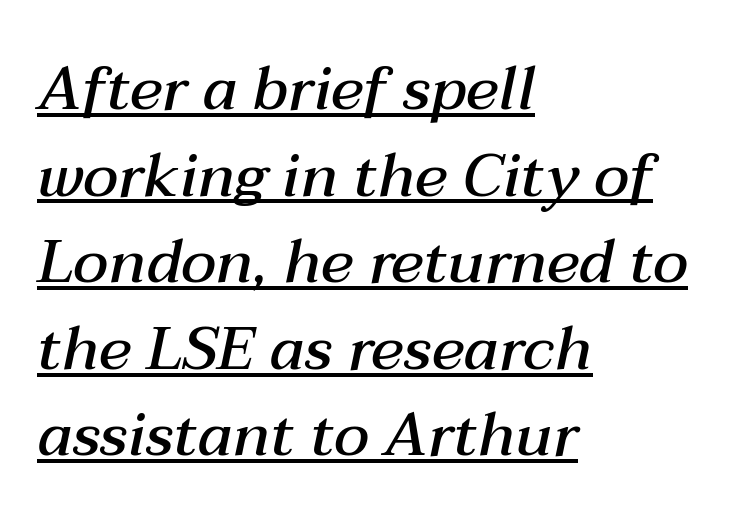
Is the type bold? Partly — it's a semibold, heavier than regular but not fully bold. Characters follow at the spacing the type designer built in. There's an unmistakable incline to the writing here. Is the block centered? No — it sits flush against the left margin. Do the characters align in a grid? No, the font is proportional.
